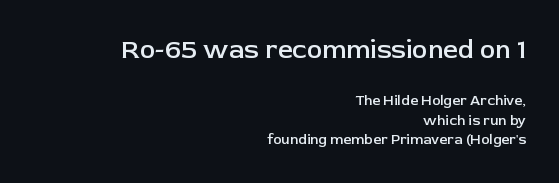
Plain, unruled lines of type. Upright lettering throughout. The letterforms sit shoulder to shoulder at normal distance. A student would call this right alignment; a typographer would say flush right, rag left. The passage shown stacks its lines at a standard gap.
